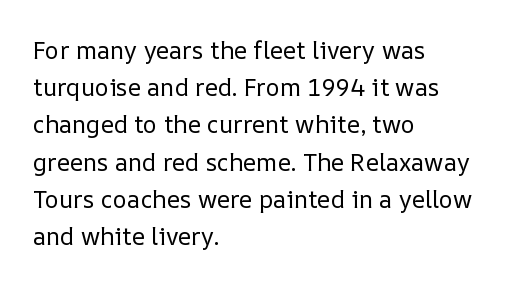
{"italic": "no", "bold": "no", "underline": "no", "align": "left", "line_spacing": "normal", "line_spacing_ratio": 1.55, "letter_spacing": "normal", "letter_spacing_em": 0.0, "glyph_px": 24}
